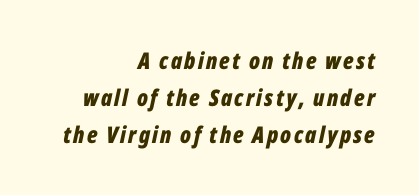
The rows are spaced the way most documents space them. This sample is right-justified, so line beginnings fall wherever the words allow. The face used here has a pronounced slope to its letters. Check under the words: just untouched page.
